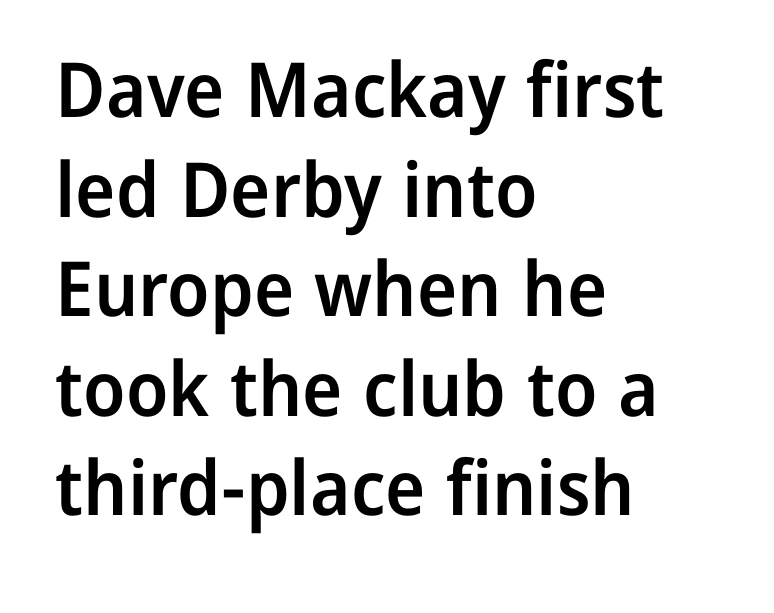
The image shows 76 px semibold sans-serif type, upright; set left-aligned, normal line spacing (1.31x), normal letter spacing, not underlined; low stroke contrast and a medium x-height.
